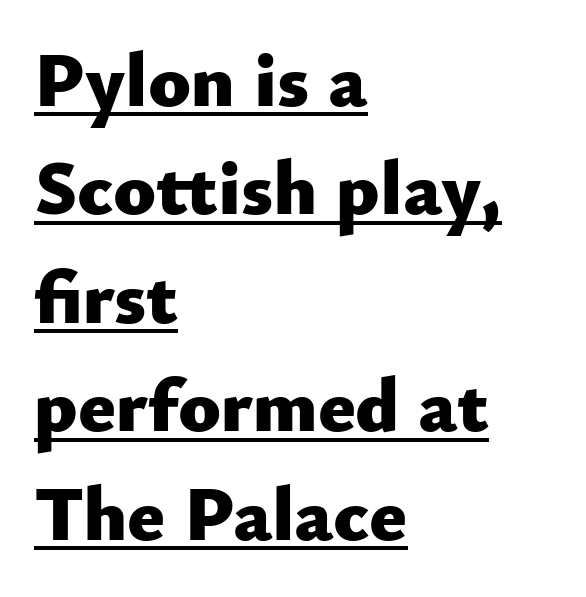
The image shows 78 px heavy sans-serif type, upright; set left-aligned, normal line spacing (1.39x), normal letter spacing, underlined; low stroke contrast and a small x-height.
